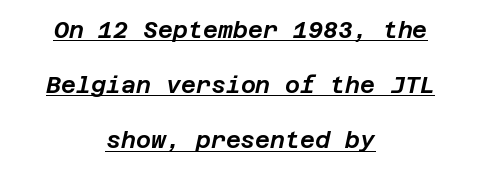
{"italic": "yes", "lean": "right", "slant_degrees": 12, "underline": "yes", "align": "center", "line_spacing": "loose", "line_spacing_ratio": 2.4, "letter_spacing": "normal", "letter_spacing_em": 0.0, "glyph_px": 23}
